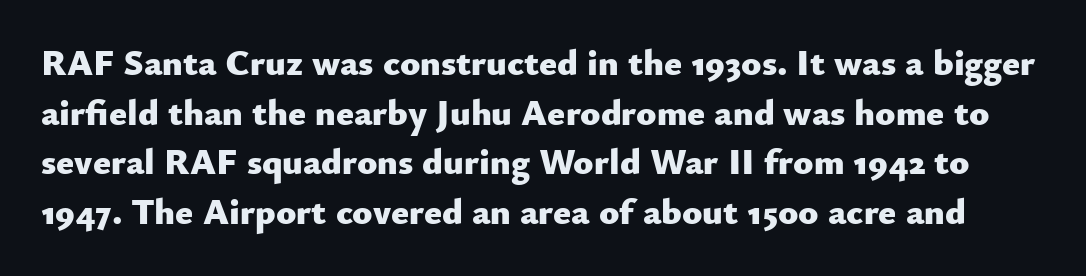
The image shows 37 px heavy sans-serif type, upright; set normal line spacing (1.34x), normal letter spacing, not underlined; low stroke contrast and a small x-height.
